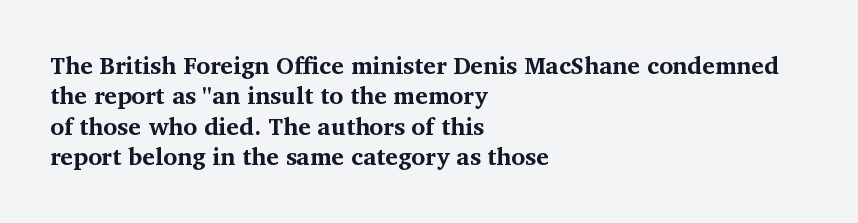
The image shows 24 px bold type, upright; set left-aligned, normal line spacing (1.27x), normal letter spacing, not underlined.
